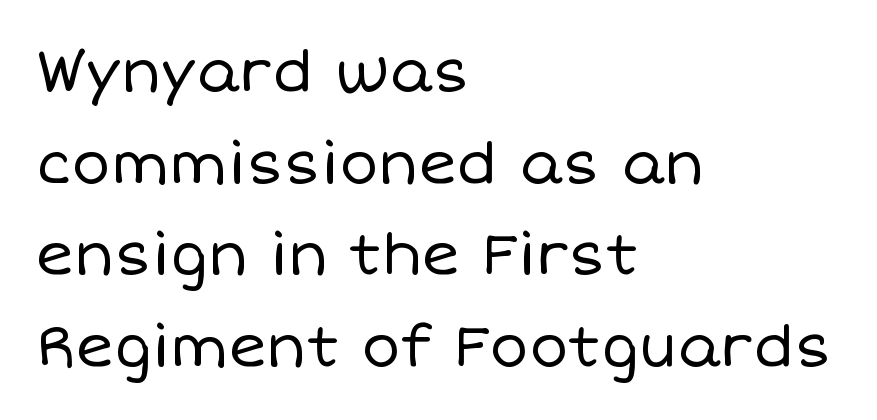
Q: Is the text bold? A: No.
Q: Is the text italic (slanted)? A: No, it is upright.
Q: Is the text underlined? A: No.
Q: How is the paragraph aligned? A: Left-aligned.
Q: Is the spacing between letters normal or unusually wide? A: Normal.
Q: Is the spacing between lines tight, normal or loose? A: Normal.
Q: Width (condensed, normal, or wide)? A: Normal.
Q: Stroke contrast? A: Low.
Q: x-height? A: Large.
Q: Monospaced? A: No.
